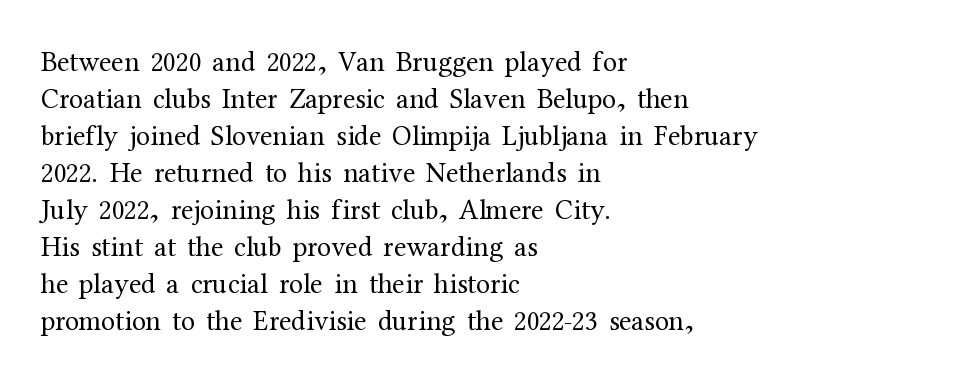
Q: Is the text bold? A: No.
Q: Is the text italic (slanted)? A: No, it is upright.
Q: Is the typeface a serif or a sans-serif typeface? A: Serif.
Q: Is the text underlined? A: No.
Q: How is the paragraph aligned? A: Left-aligned.
Q: Is the spacing between letters normal or unusually wide? A: Normal.
Q: Is the spacing between lines tight, normal or loose? A: Normal.
Q: Width (condensed, normal, or wide)? A: Normal.
Q: Stroke contrast? A: Medium.
Q: x-height? A: Medium.
Q: Monospaced? A: No.
